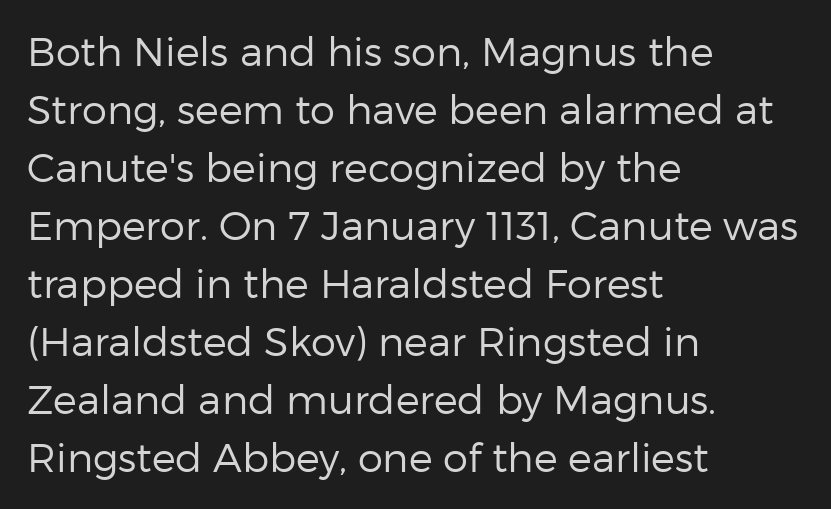
{"serif": "no", "italic": "no", "bold": "no", "weight": "regular", "width": "normal", "stroke_contrast": "low", "x_height": "medium", "monospaced": "no", "underline": "no", "align": "left", "line_spacing": "normal", "line_spacing_ratio": 1.45, "letter_spacing": "normal", "letter_spacing_em": 0.0, "glyph_px": 40}
